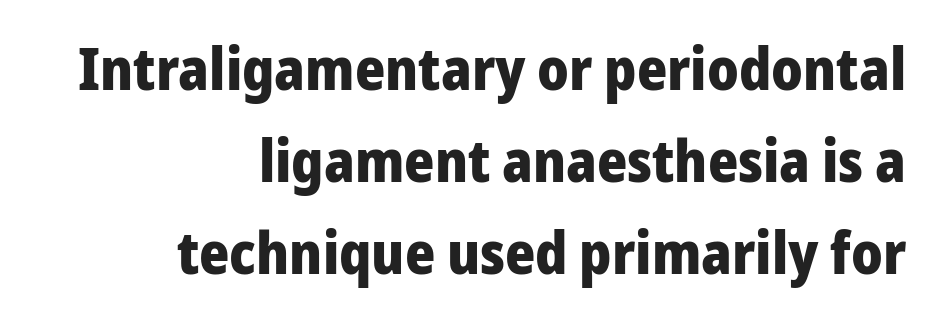
Q: Is the text bold? A: Yes.
Q: Is the text italic (slanted)? A: No, it is upright.
Q: Is the typeface a serif or a sans-serif typeface? A: Sans-serif.
Q: Is the text underlined? A: No.
Q: How is the paragraph aligned? A: Right-aligned.
Q: Is the spacing between letters normal or unusually wide? A: Normal.
Q: Is the spacing between lines tight, normal or loose? A: Normal.
Q: Width (condensed, normal, or wide)? A: Normal.
Q: Stroke contrast? A: Low.
Q: x-height? A: Medium.
Q: Monospaced? A: No.
